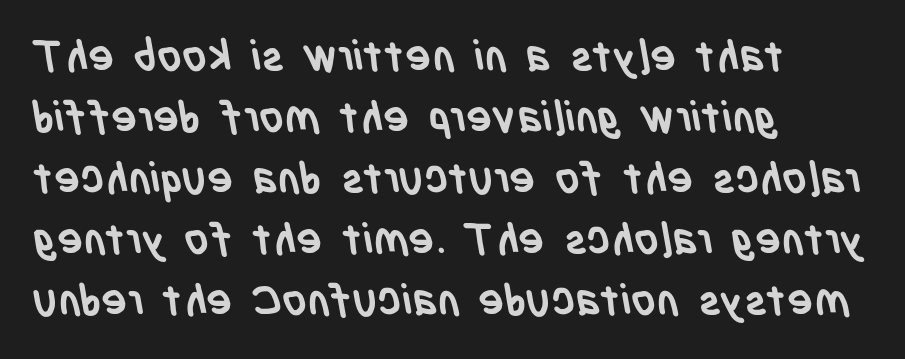
Q: Is the text bold? A: Yes.
Q: Is the typeface a serif or a sans-serif typeface? A: Sans-serif.
Q: Is the text underlined? A: No.
Q: How is the paragraph aligned? A: Left-aligned.
Q: Is the spacing between letters normal or unusually wide? A: Normal.
Q: Is the spacing between lines tight, normal or loose? A: Normal.
Q: Width (condensed, normal, or wide)? A: Condensed.
Q: Stroke contrast? A: Low.
Q: x-height? A: Large.
Q: Monospaced? A: No.
